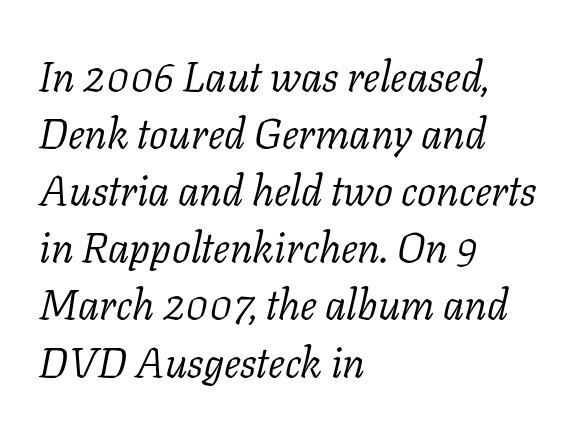
Which margin do the lines hug? The left one — the right edge is uneven. A bare baseline throughout the passage. These lines were composed using italics. Nobody touched the tracking dial on this one.
